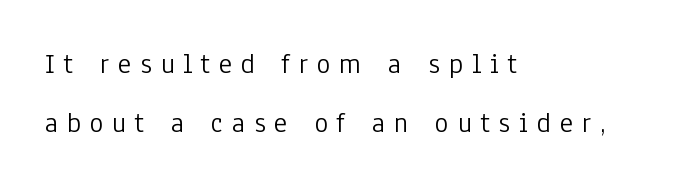
{"serif": "no", "italic": "no", "bold": "no", "weight": "light", "width": "condensed", "stroke_contrast": "low", "x_height": "medium", "monospaced": "no", "underline": "no", "align": "left", "line_spacing": "loose", "line_spacing_ratio": 2.03, "letter_spacing": "wide", "letter_spacing_em": 0.3, "glyph_px": 29}
